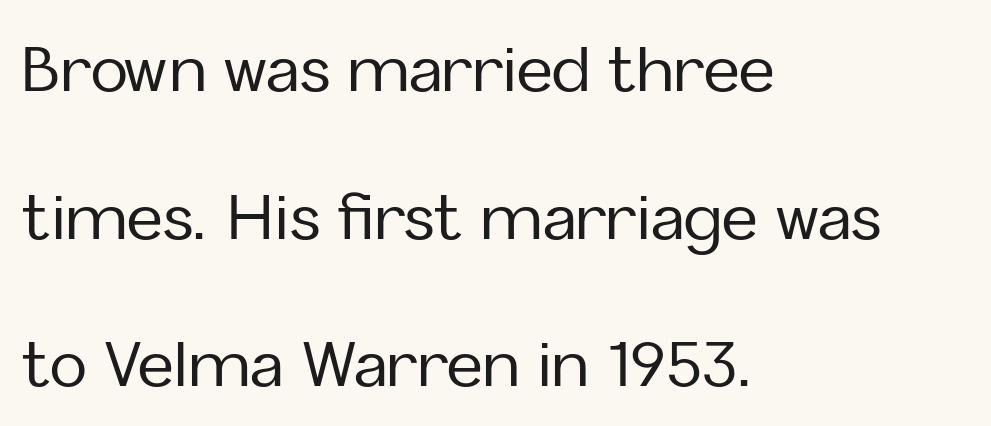
{"serif": "no", "italic": "no", "width": "normal", "stroke_contrast": "low", "x_height": "medium", "monospaced": "no", "underline": "no", "align": "left", "line_spacing": "loose", "line_spacing_ratio": 2.38, "letter_spacing": "normal", "letter_spacing_em": 0.0, "glyph_px": 62}
